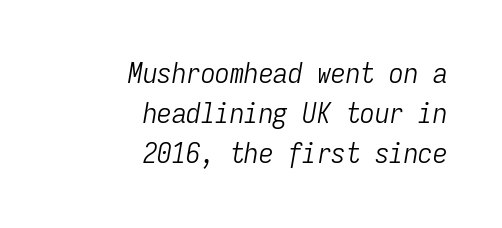
{"italic": "yes", "lean": "right", "slant_degrees": 9, "bold": "no", "weight": "light", "width": "condensed", "stroke_contrast": "low", "x_height": "medium", "monospaced": "yes", "underline": "no", "align": "right", "line_spacing": "normal", "line_spacing_ratio": 1.38, "letter_spacing": "normal", "letter_spacing_em": 0.0, "glyph_px": 29}
